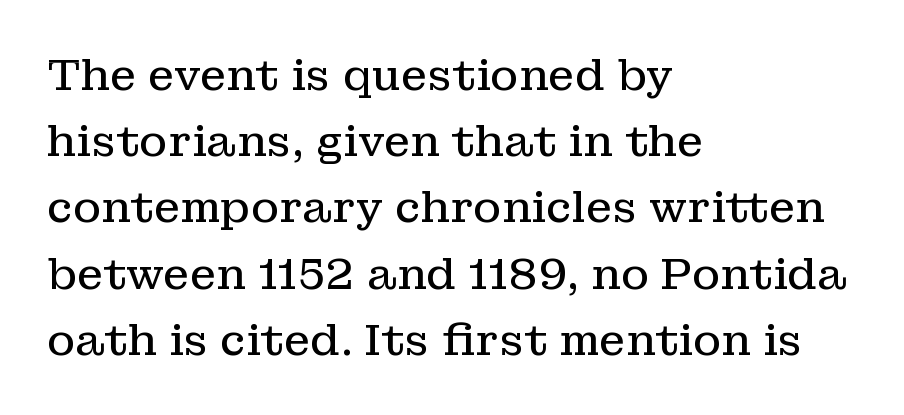
The image shows 43 px regular-weight serif type, upright; set left-aligned, normal line spacing (1.54x), normal letter spacing, not underlined; low stroke contrast and a medium x-height.
